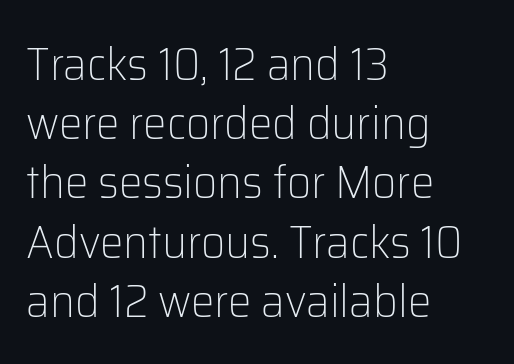
Q: Is the text bold? A: No.
Q: Is the text italic (slanted)? A: No, it is upright.
Q: Is the typeface a serif or a sans-serif typeface? A: Sans-serif.
Q: Is the text underlined? A: No.
Q: How is the paragraph aligned? A: Left-aligned.
Q: Is the spacing between letters normal or unusually wide? A: Normal.
Q: Is the spacing between lines tight, normal or loose? A: Normal.
Q: Width (condensed, normal, or wide)? A: Normal.
Q: Stroke contrast? A: Low.
Q: x-height? A: Medium.
Q: Monospaced? A: No.
